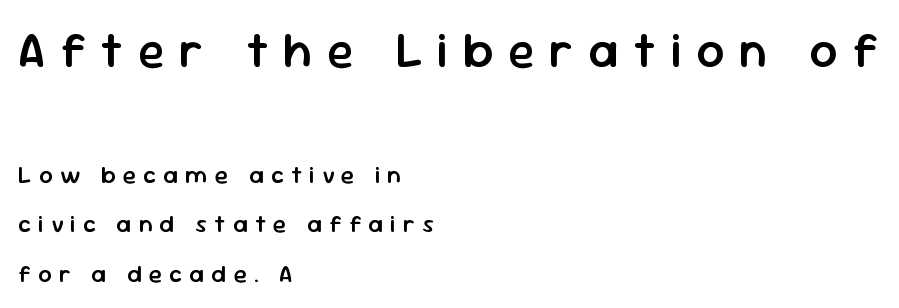
Look at the tracking — it's clearly loosened, letters drifting apart. Spacing verdict: proportional, widths tailored to each character. The rendering anchors every line to the left-hand side. You get the large type first, then a drop to smaller type. A roman cut, with each character standing at attention.
